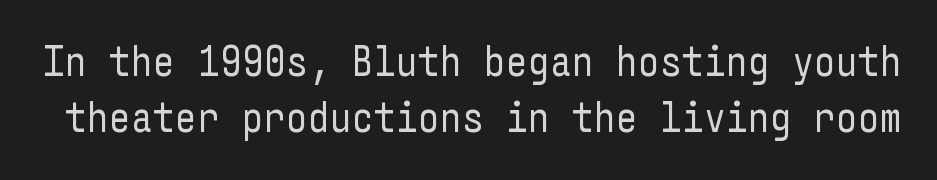
{"serif": "no", "italic": "no", "bold": "no", "weight": "regular", "width": "condensed", "stroke_contrast": "low", "x_height": "medium", "underline": "no", "line_spacing": "normal", "line_spacing_ratio": 1.31, "letter_spacing": "normal", "letter_spacing_em": 0.0, "glyph_px": 43}
